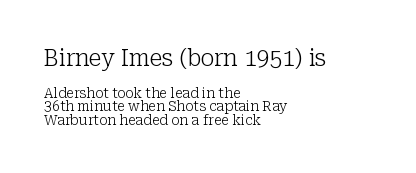
One glance says dense: line gaps are narrower than usual. Typesetter's note — upper block bumped up in size, lower block left smaller. Spacing between characters is what you'd get straight out of the box. All the whitespace from short lines collects on the right. Weight: regular or lighter. Do the letters lean? They stand straight.
